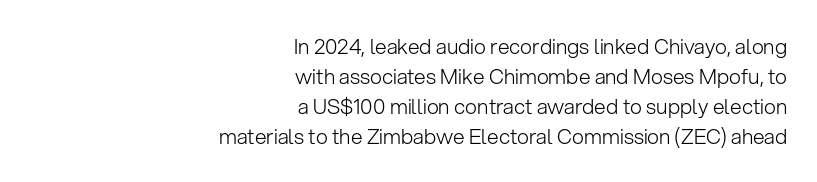
The lines in this sample share a right terminus and differ only in where they begin. A typesetter would call this leading conventional body-copy spacing. A typesetter would call this zero additional tracking. The strokes are not fattened; the text isn't bold. The letters stand straight up with perfectly vertical stems.
